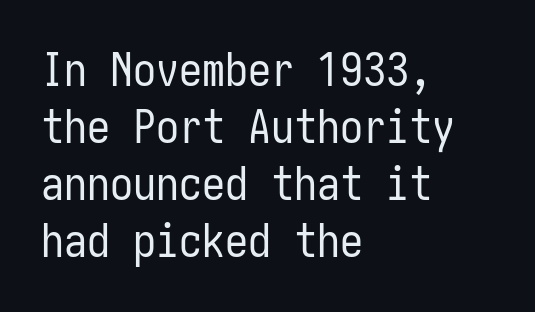
The image shows 46 px regular-weight, condensed sans-serif type, upright; set left-aligned, line spacing 1.24x, normal letter spacing, not underlined; low stroke contrast and a medium x-height.
